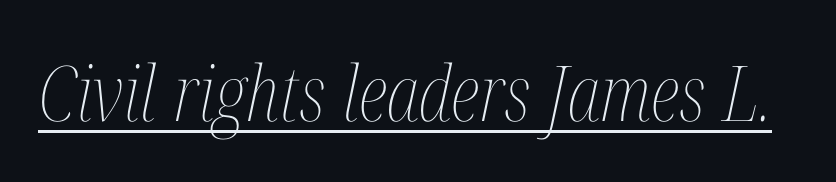
The image shows 77 px thin, condensed type, italic (leaning right); set normal letter spacing, underlined; medium stroke contrast and a medium x-height.
